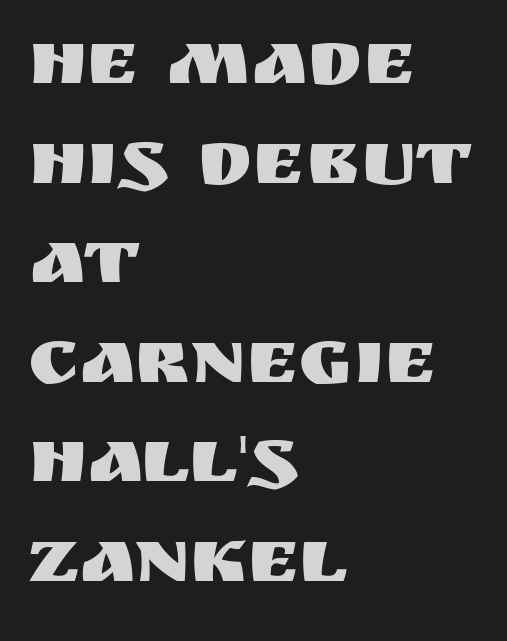
The image shows 79 px sans-serif type, upright; set left-aligned, normal line spacing (1.26x), normal letter spacing, not underlined; medium stroke contrast and a large x-height.
